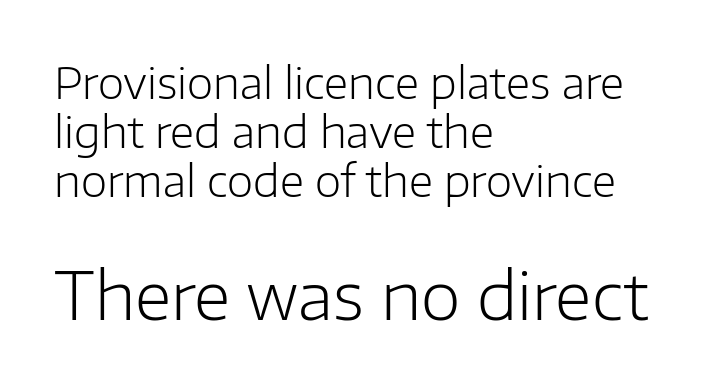
{"serif": "no", "italic": "no", "bold": "no", "weight": "light", "width": "normal", "stroke_contrast": "low", "x_height": "medium", "monospaced": "no", "underline": "no", "align": "left", "line_spacing": "tight", "line_spacing_ratio": 1.14, "letter_spacing": "normal", "letter_spacing_em": 0.0, "larger_block": "second", "size_ratio": 1.51, "glyph_px": 65}
